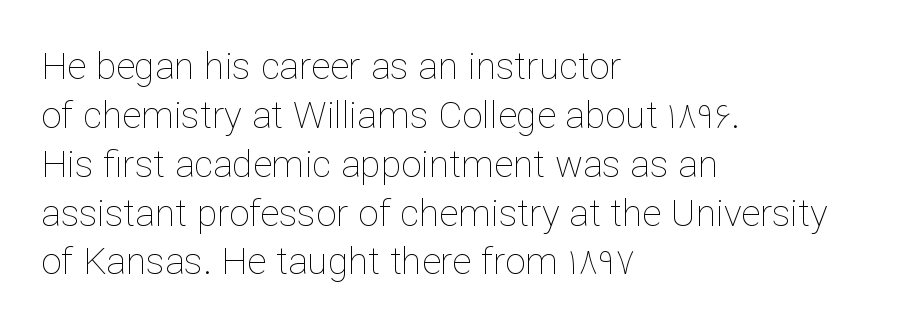
Q: Is the text bold? A: No.
Q: Is the text italic (slanted)? A: No, it is upright.
Q: Is the text underlined? A: No.
Q: How is the paragraph aligned? A: Left-aligned.
Q: Is the spacing between letters normal or unusually wide? A: Normal.
Q: Is the spacing between lines tight, normal or loose? A: Normal.
Q: Width (condensed, normal, or wide)? A: Normal.
Q: Stroke contrast? A: Low.
Q: x-height? A: Medium.
Q: Monospaced? A: No.
